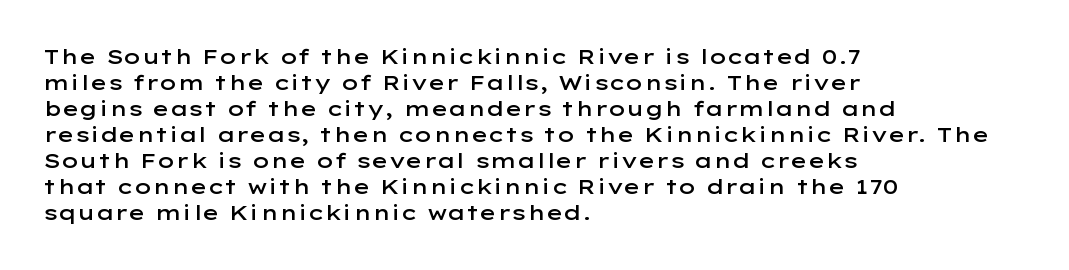
Q: Is the text bold? A: Semi-bold.
Q: Is the text italic (slanted)? A: No, it is upright.
Q: Is the text underlined? A: No.
Q: How is the paragraph aligned? A: Left-aligned.
Q: Is the spacing between letters normal or unusually wide? A: Normal.
